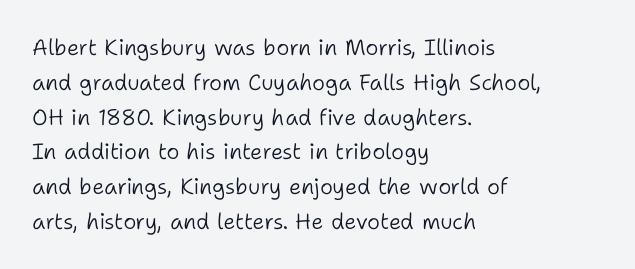
All the whitespace from short lines collects on the right. No extra tracking has been applied to these lines. Characters remain perfectly vertical along every line. The space beneath each line is pristine and unruled. Vertical stems look standard width or narrower in stroke.
